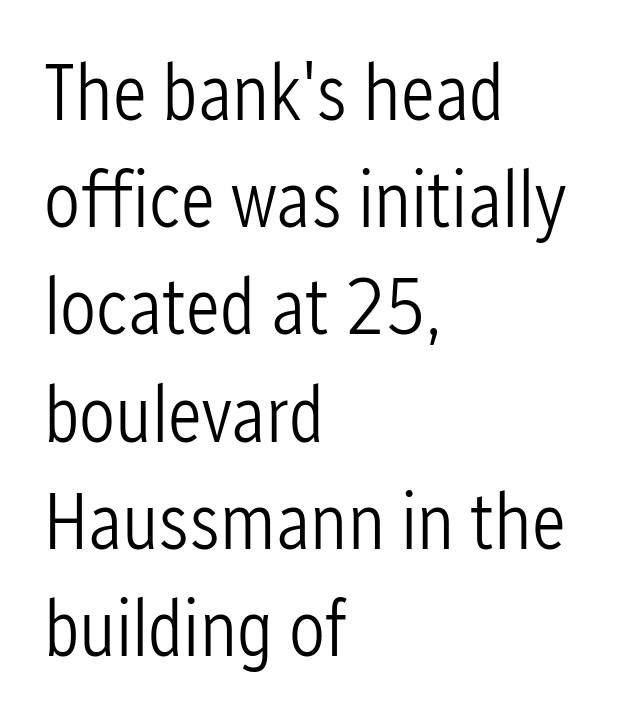
The image shows 80 px light, condensed sans-serif type, upright; set left-aligned, normal line spacing (1.34x), normal letter spacing, not underlined; low stroke contrast and a medium x-height.
